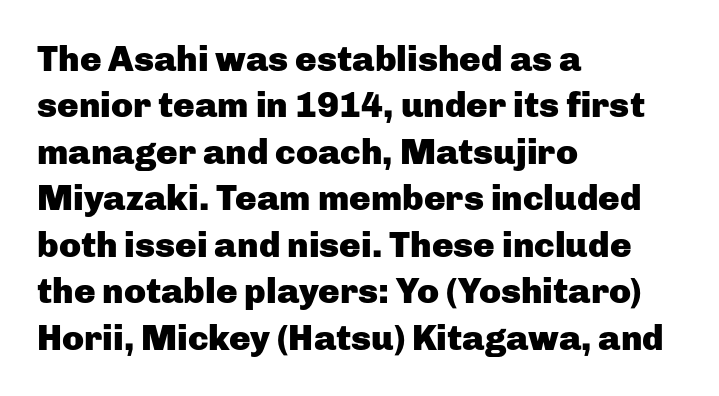
Q: Is the text bold? A: Yes.
Q: Is the text italic (slanted)? A: No, it is upright.
Q: Is the typeface a serif or a sans-serif typeface? A: Sans-serif.
Q: Is the text underlined? A: No.
Q: How is the paragraph aligned? A: Left-aligned.
Q: Is the spacing between letters normal or unusually wide? A: Normal.
Q: Is the spacing between lines tight, normal or loose? A: Normal.
Q: Width (condensed, normal, or wide)? A: Normal.
Q: Stroke contrast? A: Low.
Q: x-height? A: Medium.
Q: Monospaced? A: No.
